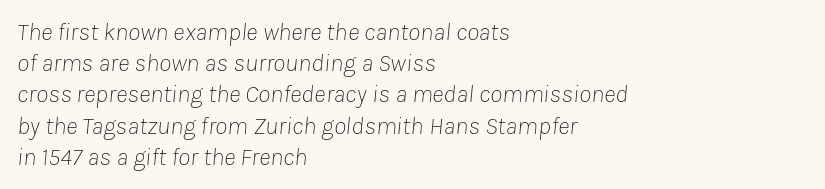
There's an unmistakable incline to the writing here. The space between consecutive lines is moderate. The rag falls on the right side of this text block. Letters rest on an invisible, unmarked baseline. The passage shown is not bold in any degree.
